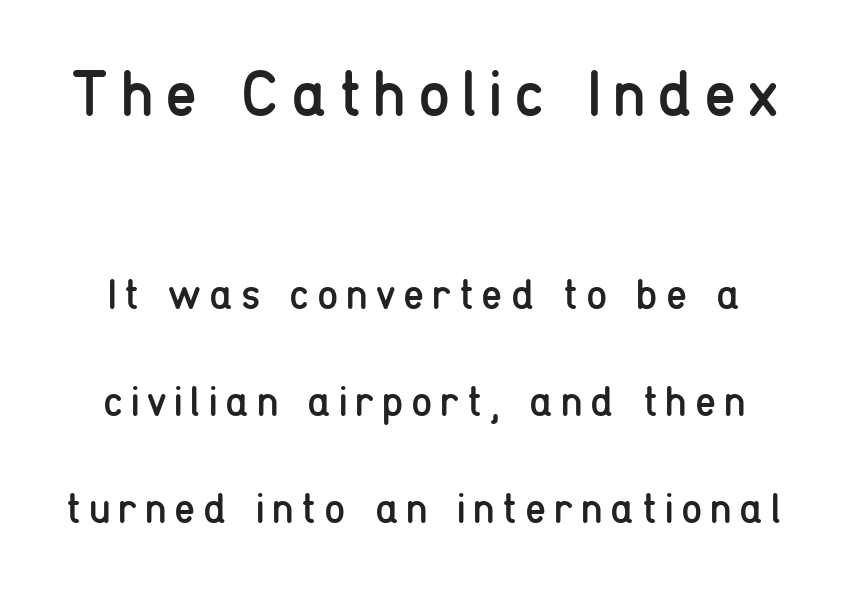
Each new line begins a long way beneath the previous one. Every stem runs plumb, perpendicular to the baseline. Think of a printed novel: that variable character pitch is what you see here. No extra ink here — the face is not bold.
